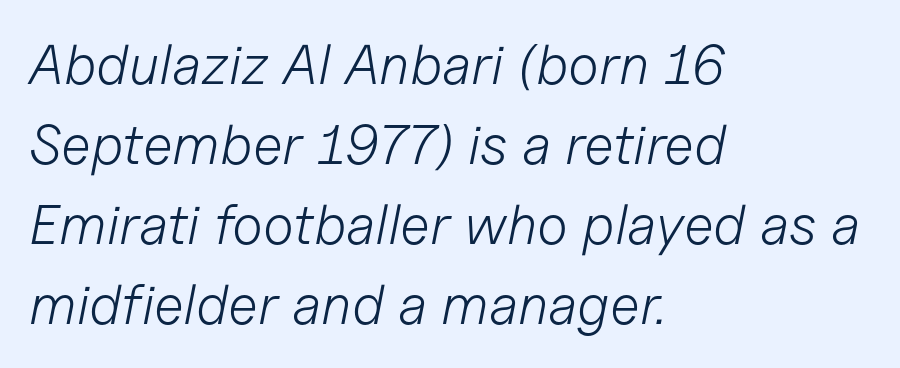
These lines are set flush left with a ragged right edge. The type is set solid horizontally, with unmodified tracking. In terms of leading, this rendering sits right in the middle. Rendered with sloped, italic letterforms. Stems and bowls with no extra thickness — not bold.
